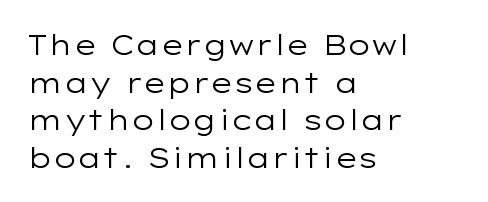
{"serif": "no", "italic": "no", "bold": "no", "weight": "regular", "width": "wide", "stroke_contrast": "low", "x_height": "medium", "monospaced": "no", "underline": "no", "align": "left", "line_spacing": "normal", "line_spacing_ratio": 1.34, "letter_spacing": "normal", "letter_spacing_em": 0.0, "glyph_px": 28}
